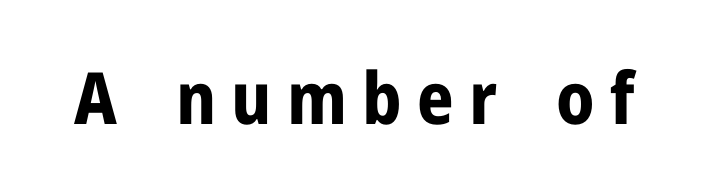
The image shows 72 px bold sans-serif type, upright; set unusually wide letter spacing (+0.21 em), not underlined; low stroke contrast and a medium x-height.
